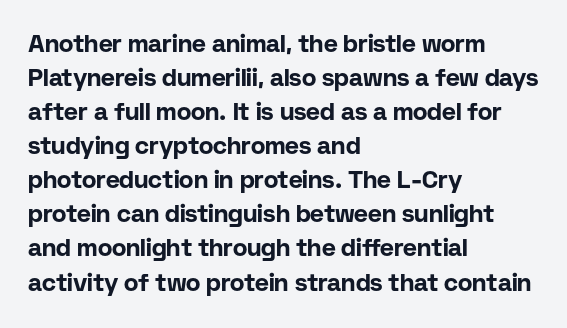
Q: Is the text bold? A: Yes.
Q: Is the text italic (slanted)? A: No, it is upright.
Q: Is the text underlined? A: No.
Q: How is the paragraph aligned? A: Left-aligned.
Q: Is the spacing between letters normal or unusually wide? A: Normal.
Q: Is the spacing between lines tight, normal or loose? A: Normal.
